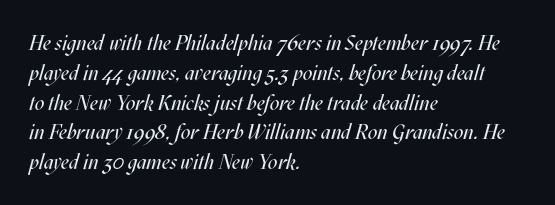
{"italic": "yes", "lean": "right", "slant_degrees": 17, "bold": "no", "underline": "no", "align": "left", "line_spacing": "normal", "line_spacing_ratio": 1.42, "letter_spacing": "normal", "letter_spacing_em": 0.0, "glyph_px": 21}
